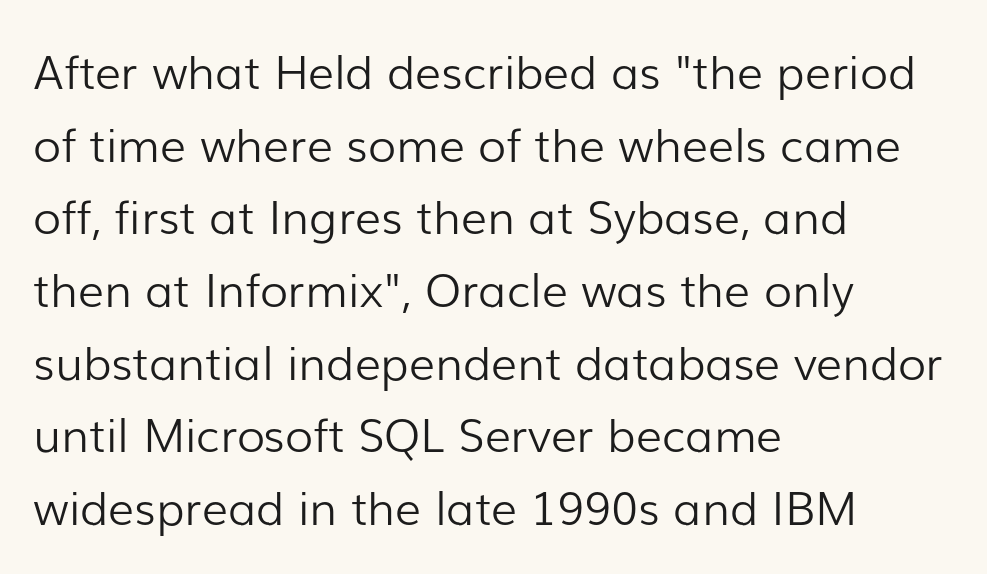
Q: Is the text bold? A: No.
Q: Is the text italic (slanted)? A: No, it is upright.
Q: Is the typeface a serif or a sans-serif typeface? A: Sans-serif.
Q: Is the text underlined? A: No.
Q: How is the paragraph aligned? A: Left-aligned.
Q: Is the spacing between letters normal or unusually wide? A: Normal.
Q: Is the spacing between lines tight, normal or loose? A: Normal.
Q: Width (condensed, normal, or wide)? A: Normal.
Q: Stroke contrast? A: Low.
Q: x-height? A: Medium.
Q: Monospaced? A: No.
